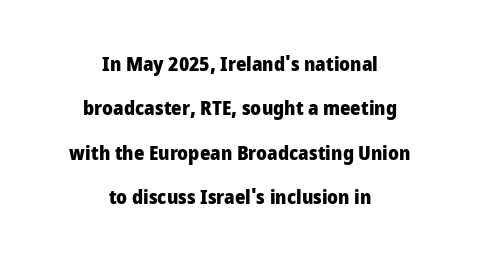
The image shows 20 px bold type, upright; set centered, loose line spacing (2.22x), normal letter spacing, not underlined.
